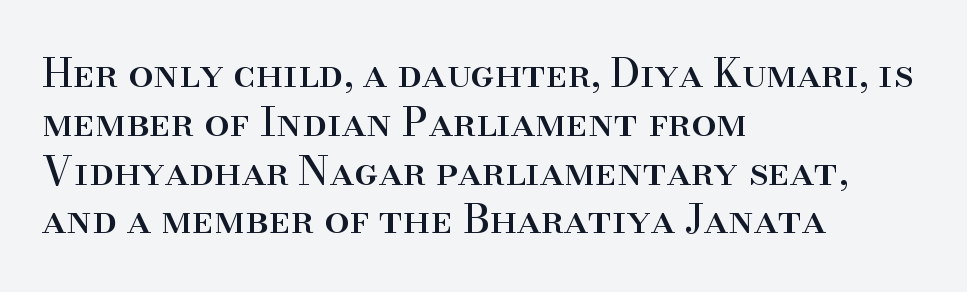
{"serif": "yes", "italic": "no", "width": "normal", "stroke_contrast": "high", "x_height": "small", "monospaced": "no", "underline": "no", "align": "left", "line_spacing_ratio": 1.22, "letter_spacing": "normal", "letter_spacing_em": 0.0, "glyph_px": 40}
